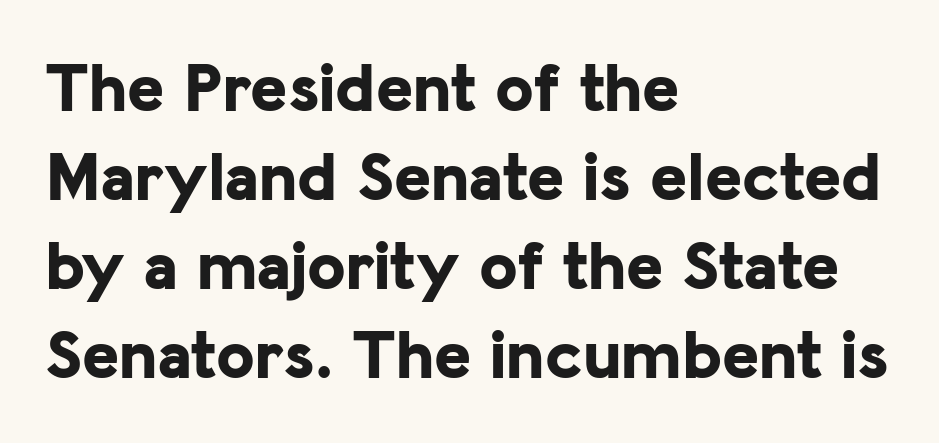
The image shows 70 px bold sans-serif type, upright; set left-aligned, normal line spacing (1.27x), normal letter spacing, not underlined; low stroke contrast and a medium x-height.
